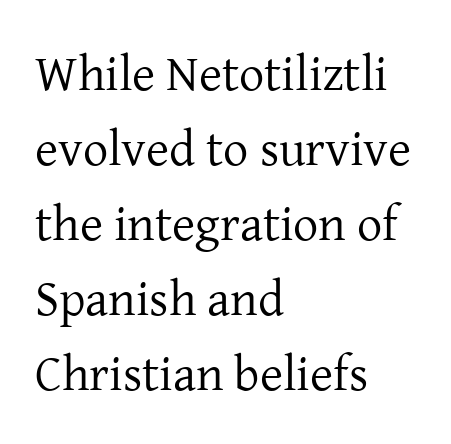
The image shows 50 px regular-weight serif type, upright; set left-aligned, normal line spacing (1.5x), normal letter spacing, not underlined; low stroke contrast and a medium x-height.
